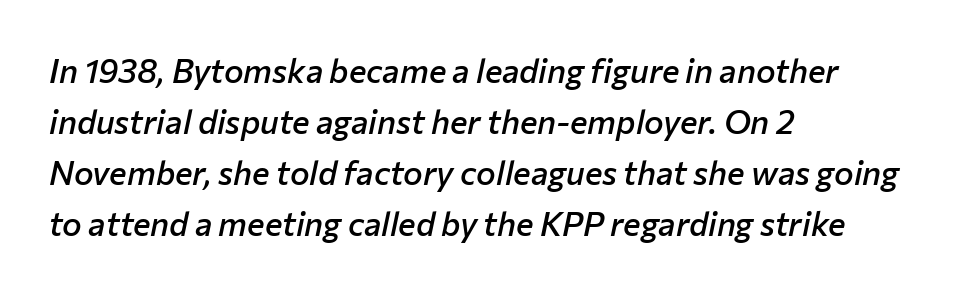
Q: Is the text bold? A: Semi-bold.
Q: Is the text italic (slanted)? A: Yes, it leans right by about 12 degrees.
Q: Is the text underlined? A: No.
Q: How is the paragraph aligned? A: Left-aligned.
Q: Is the spacing between letters normal or unusually wide? A: Normal.
Q: Is the spacing between lines tight, normal or loose? A: Normal.
Q: Width (condensed, normal, or wide)? A: Normal.
Q: Stroke contrast? A: Low.
Q: x-height? A: Medium.
Q: Monospaced? A: No.
